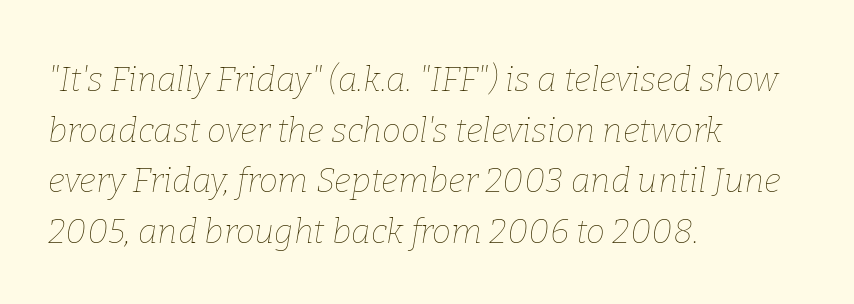
The image shows 34 px thin type, italic (leaning right); set left-aligned, normal line spacing (1.49x), normal letter spacing, not underlined; low stroke contrast and a medium x-height.
